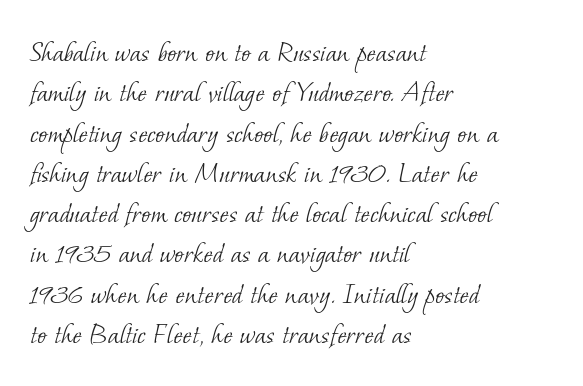
There is no visible air inserted between adjacent glyphs. The rendering uses a moderate line-height, typical for paragraphs. Bare-footed words on every line. Think of a printed novel: that variable character pitch is what you see here. Stroke thickness stays within the range of a standard reading face or lighter. Is the block centered? No — it sits flush against the left margin.
